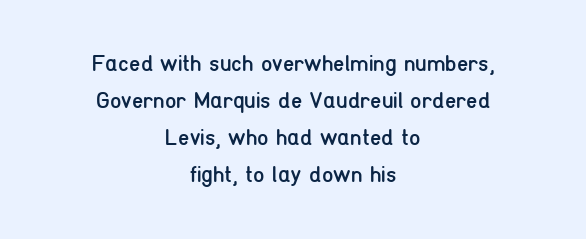
This is roman type, the default non-slanted kind. Each word holds together tightly as a unit, with standard inter-letter gaps. These lines stack symmetrically, like a column narrowing and widening about its center. Glance below the letters and you will spot only blank space. What's the leading like? Ordinary, nothing unusual. Is this a heavy cut? Hardly; it is regular or lighter.
